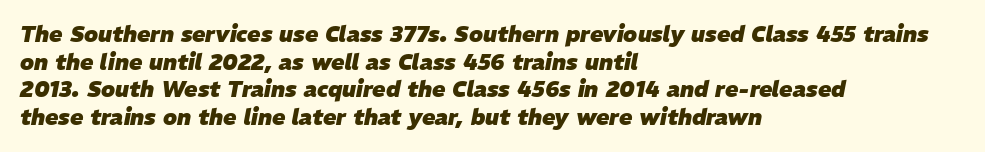
The image shows 22 px bold type, italic (leaning right); set left-aligned, normal line spacing (1.26x), normal letter spacing, not underlined.
